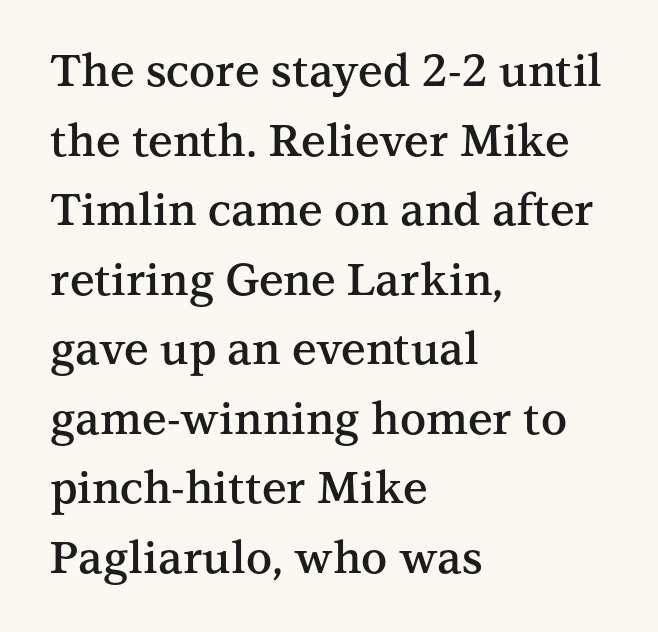
Q: Is the text bold? A: Semi-bold.
Q: Is the text italic (slanted)? A: No, it is upright.
Q: Is the typeface a serif or a sans-serif typeface? A: Serif.
Q: Is the text underlined? A: No.
Q: How is the paragraph aligned? A: Left-aligned.
Q: Is the spacing between letters normal or unusually wide? A: Normal.
Q: Is the spacing between lines tight, normal or loose? A: Normal.
Q: Width (condensed, normal, or wide)? A: Normal.
Q: Stroke contrast? A: Medium.
Q: x-height? A: Medium.
Q: Monospaced? A: No.
